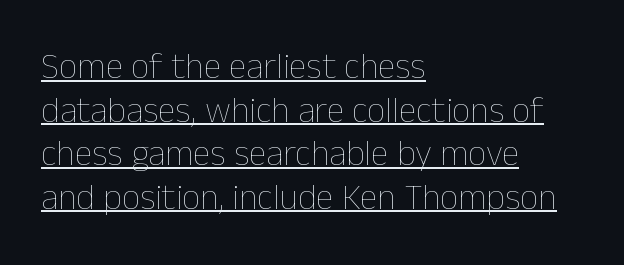
Q: Is the text bold? A: No.
Q: Is the text italic (slanted)? A: No, it is upright.
Q: Is the text underlined? A: Yes.
Q: How is the paragraph aligned? A: Left-aligned.
Q: Is the spacing between letters normal or unusually wide? A: Normal.
Q: Width (condensed, normal, or wide)? A: Normal.
Q: Stroke contrast? A: Low.
Q: x-height? A: Medium.
Q: Monospaced? A: No.
